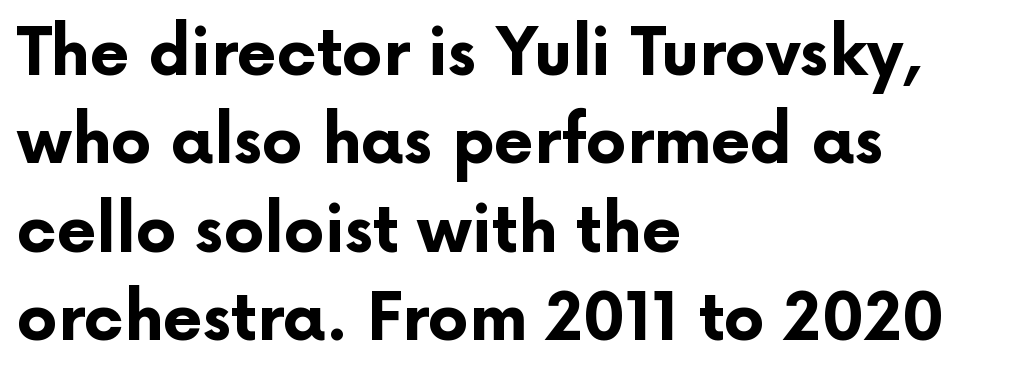
{"serif": "no", "italic": "no", "bold": "yes", "weight": "bold", "width": "normal", "stroke_contrast": "low", "x_height": "medium", "monospaced": "no", "underline": "no", "align": "left", "line_spacing": "normal", "line_spacing_ratio": 1.38, "letter_spacing": "normal", "letter_spacing_em": 0.0, "glyph_px": 64}
